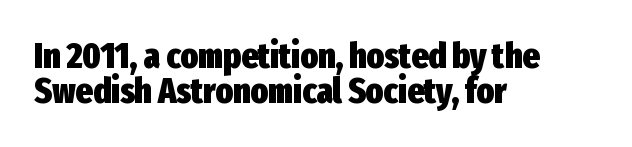
{"serif": "no", "italic": "no", "bold": "yes", "weight": "heavy", "width": "condensed", "stroke_contrast": "low", "x_height": "medium", "monospaced": "no", "underline": "no", "align": "left", "line_spacing": "tight", "line_spacing_ratio": 0.96, "letter_spacing": "normal", "letter_spacing_em": 0.0, "glyph_px": 36}
